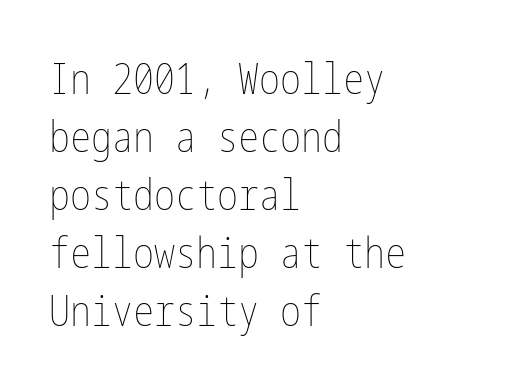
The image shows 42 px thin, condensed type, upright; set left-aligned, normal line spacing (1.38x), normal letter spacing, not underlined; low stroke contrast and a medium x-height.
